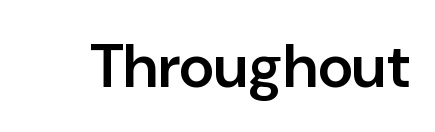
Q: Is the text bold? A: Semi-bold.
Q: Is the text italic (slanted)? A: No, it is upright.
Q: Is the typeface a serif or a sans-serif typeface? A: Sans-serif.
Q: Is the text underlined? A: No.
Q: Is the spacing between letters normal or unusually wide? A: Normal.
Q: Width (condensed, normal, or wide)? A: Normal.
Q: Stroke contrast? A: Low.
Q: x-height? A: Medium.
Q: Monospaced? A: No.
